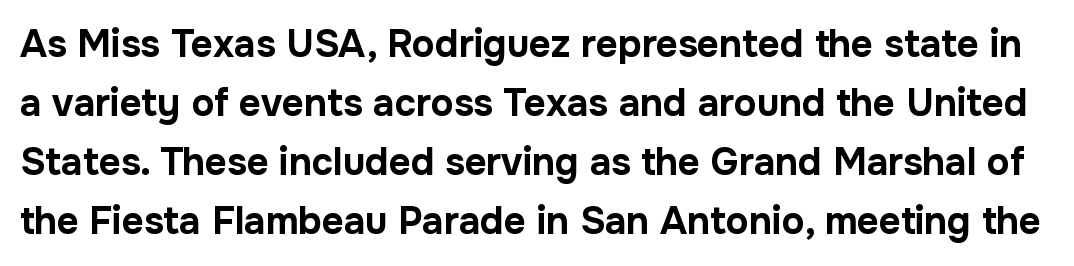
Posture: straight, roman, zero tilt. The letters advance in unequal steps, a hallmark of proportional type. Nobody drew a line under any word here. These lines sit exactly where default settings would place them. The passage shown is typeset with a sans-serif family.
